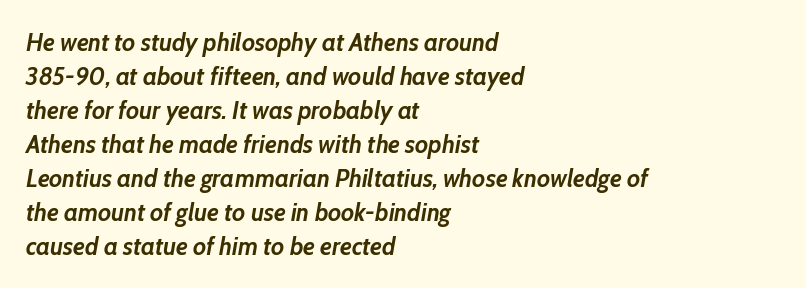
Glyph-to-glyph distance matches everyday printed text. A clean baseline with only descenders dipping below it. This sample keeps an unexceptional amount of space between lines. If you drew a line through each stem, it would be angled. The passage shown is emphatically bold.
